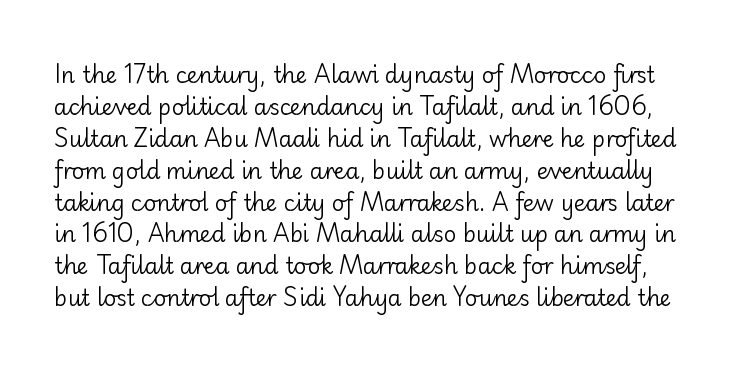
The image shows 22 px text type, upright; set normal line spacing (1.45x), normal letter spacing, not underlined.
